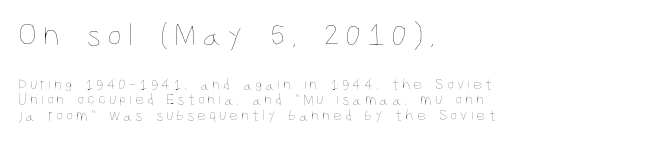
Q: Is the text bold? A: No.
Q: Is the text italic (slanted)? A: No, it is upright.
Q: Is the text underlined? A: No.
Q: How is the paragraph aligned? A: Left-aligned.
Q: Is the spacing between lines tight, normal or loose? A: Tight.
Q: Which block of text is set in a larger size, the first (top) or the second (bottom)? A: The first (top) one.
Q: Width (condensed, normal, or wide)? A: Condensed.
Q: Stroke contrast? A: Low.
Q: x-height? A: Large.
Q: Monospaced? A: No.
